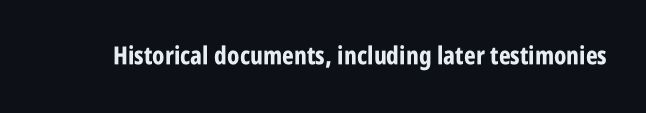
Q: Is the text bold? A: Yes.
Q: Is the text italic (slanted)? A: No, it is upright.
Q: Is the text underlined? A: No.
Q: Is the spacing between letters normal or unusually wide? A: Normal.
